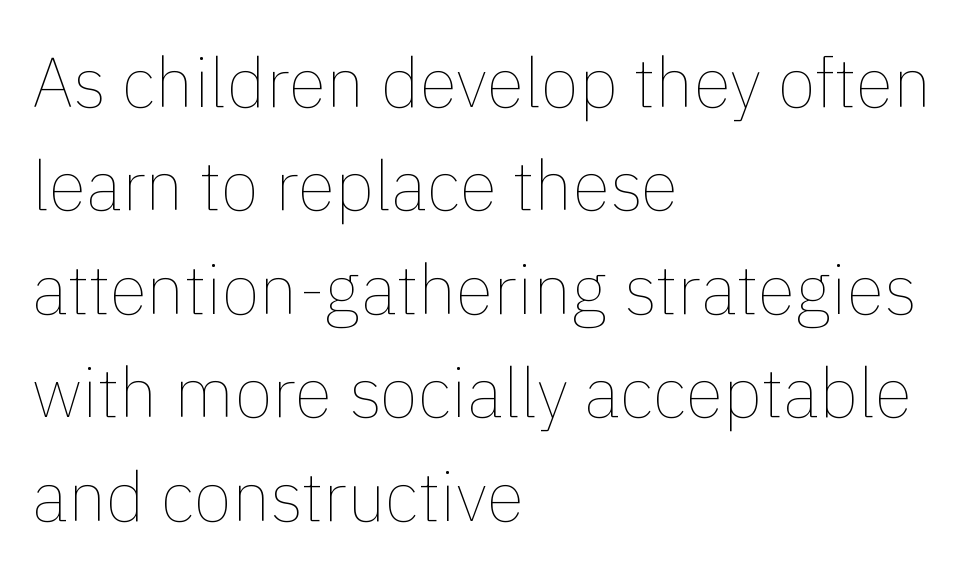
Q: Is the text bold? A: No.
Q: Is the text italic (slanted)? A: No, it is upright.
Q: Is the text underlined? A: No.
Q: How is the paragraph aligned? A: Left-aligned.
Q: Is the spacing between letters normal or unusually wide? A: Normal.
Q: Is the spacing between lines tight, normal or loose? A: Normal.
Q: Width (condensed, normal, or wide)? A: Normal.
Q: Stroke contrast? A: Low.
Q: x-height? A: Medium.
Q: Monospaced? A: No.
